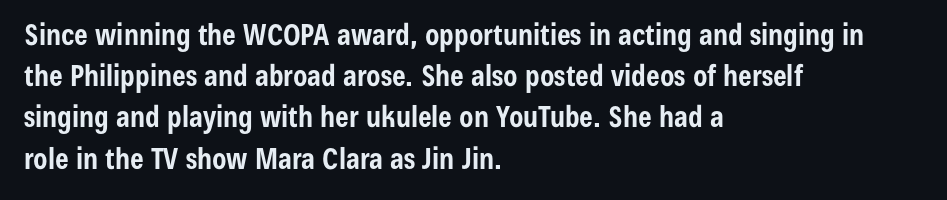
{"serif": "no", "italic": "no", "bold": "yes", "weight": "bold", "width": "condensed", "stroke_contrast": "low", "x_height": "medium", "monospaced": "no", "underline": "no", "align": "left", "line_spacing": "normal", "line_spacing_ratio": 1.42, "letter_spacing": "normal", "letter_spacing_em": 0.0, "glyph_px": 29}
